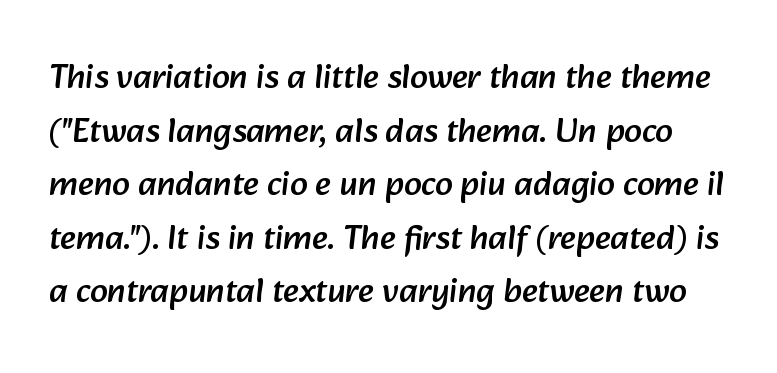
The image shows 35 px sans-serif type; set normal line spacing (1.53x), normal letter spacing, not underlined; low stroke contrast and a medium x-height.
